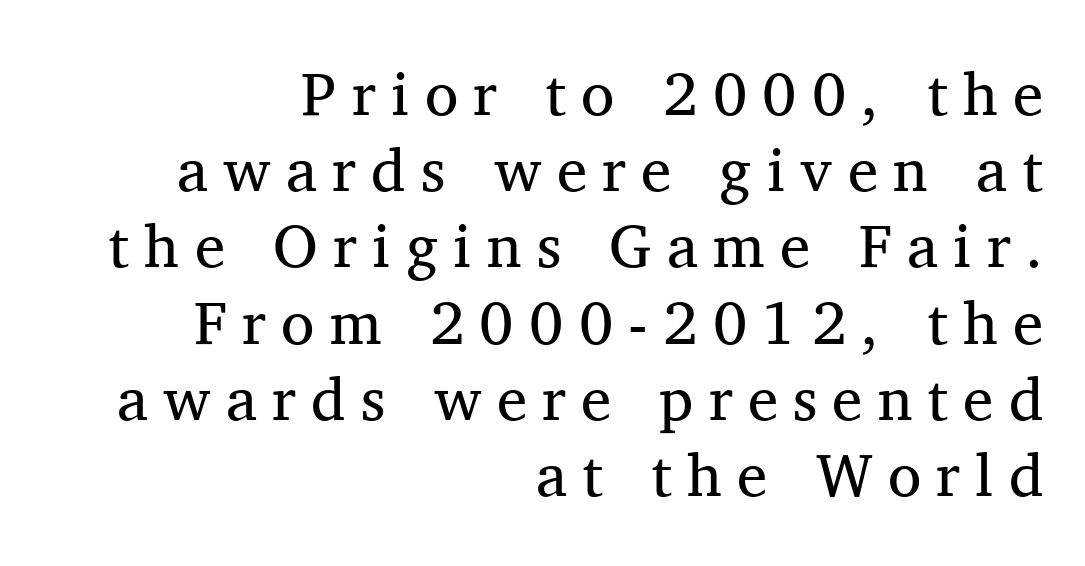
The image shows 61 px regular-weight serif type, upright; set right-aligned, normal line spacing (1.25x), unusually wide letter spacing (+0.25 em), not underlined; medium stroke contrast and a medium x-height.
